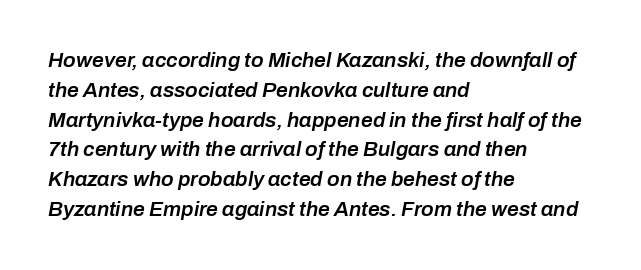
The paragraph shown leans on its left margin. Underline: absent. Would a proofreader flag this as italicized? Yes. These lines sit exactly where default settings would place them. Words appear dense and cohesive because spacing is normal. The passage shown is semibold, sitting just below true bold.
